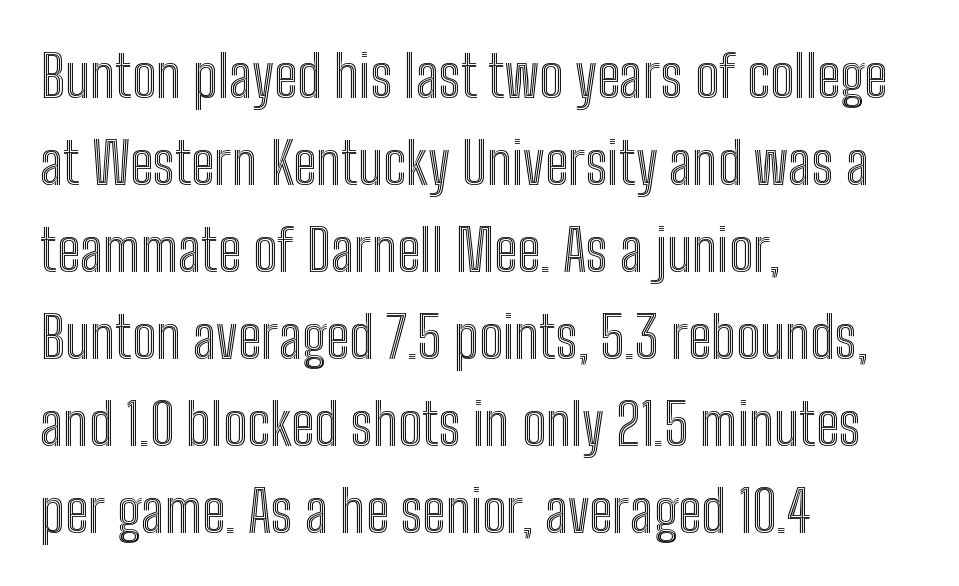
Q: Is the text italic (slanted)? A: No, it is upright.
Q: Is the text underlined? A: No.
Q: How is the paragraph aligned? A: Left-aligned.
Q: Is the spacing between letters normal or unusually wide? A: Normal.
Q: Is the spacing between lines tight, normal or loose? A: Normal.
Q: Width (condensed, normal, or wide)? A: Condensed.
Q: x-height? A: Medium.
Q: Monospaced? A: No.
